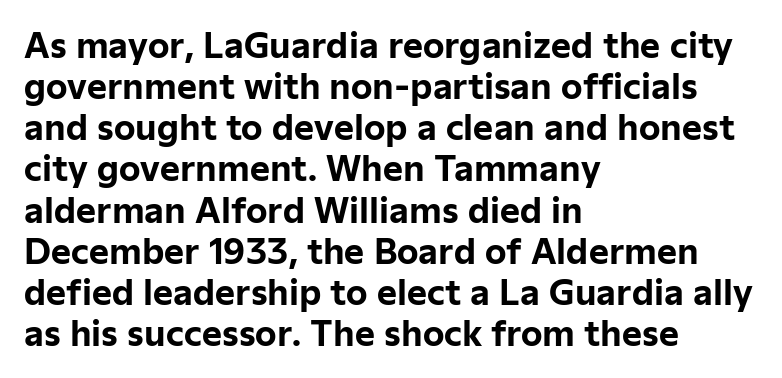
The image shows 34 px bold sans-serif type, upright; set left-aligned, line spacing 1.21x, normal letter spacing, not underlined; low stroke contrast and a medium x-height.
